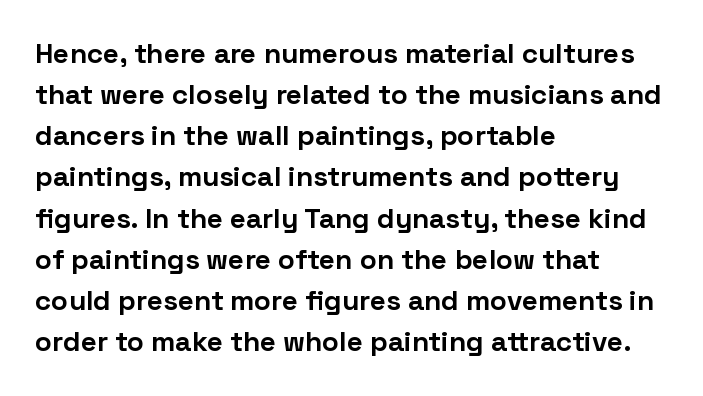
{"serif": "no", "italic": "no", "bold": "yes", "weight": "bold", "width": "normal", "stroke_contrast": "low", "x_height": "medium", "monospaced": "no", "underline": "no", "align": "left", "line_spacing": "normal", "line_spacing_ratio": 1.47, "letter_spacing": "normal", "letter_spacing_em": 0.0, "glyph_px": 28}
